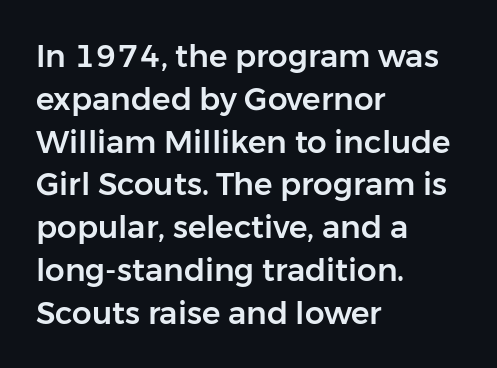
Q: Is the text italic (slanted)? A: No, it is upright.
Q: Is the typeface a serif or a sans-serif typeface? A: Sans-serif.
Q: Is the text underlined? A: No.
Q: How is the paragraph aligned? A: Left-aligned.
Q: Is the spacing between letters normal or unusually wide? A: Normal.
Q: Is the spacing between lines tight, normal or loose? A: Normal.
Q: Width (condensed, normal, or wide)? A: Normal.
Q: Stroke contrast? A: Low.
Q: x-height? A: Medium.
Q: Monospaced? A: No.
